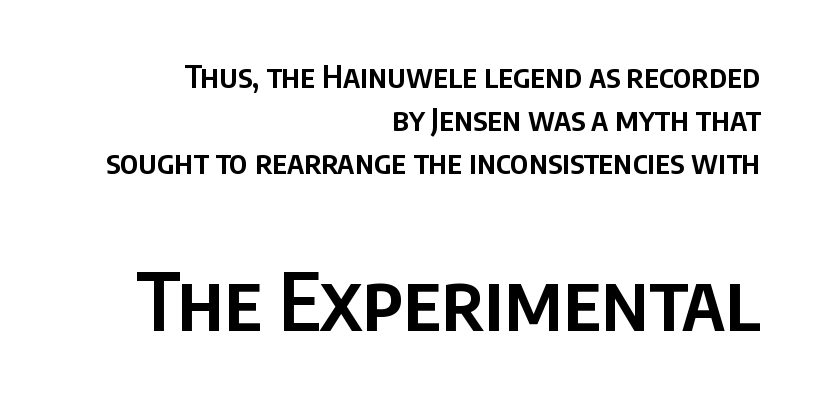
The image shows 80 px semibold, condensed sans-serif type, upright; set right-aligned, normal line spacing (1.34x), normal letter spacing, not underlined; the second (bottom) block is 2.5x larger; low stroke contrast and a large x-height.
